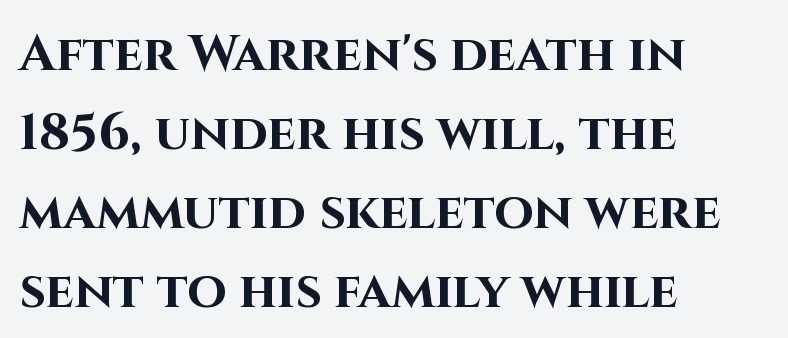
Q: Is the text bold? A: Yes.
Q: Is the text italic (slanted)? A: No, it is upright.
Q: Is the typeface a serif or a sans-serif typeface? A: Sans-serif.
Q: Is the text underlined? A: No.
Q: How is the paragraph aligned? A: Left-aligned.
Q: Is the spacing between letters normal or unusually wide? A: Normal.
Q: Is the spacing between lines tight, normal or loose? A: Normal.
Q: Width (condensed, normal, or wide)? A: Normal.
Q: Stroke contrast? A: High.
Q: x-height? A: Large.
Q: Monospaced? A: No.
